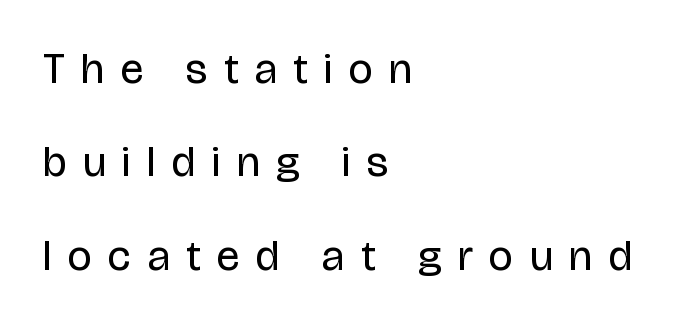
The specimen reads as upright at a glance. The rendering inserts visible extra space after every character. The letters look calm and open, with moderate or lighter stems. A clean baseline with only descenders dipping below it. This rendering uses left alignment, leaving the right contour irregular. Quick note: interline space is abundant.
